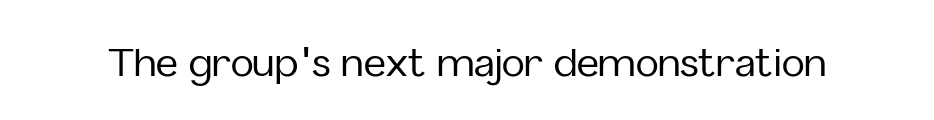
The string is rendered with underlining switched off. Is this a sans? Yes — the strokes have no serifs. Character widths vary here, with narrow letters taking less room than wide ones. Posture: vertical. These lines keep a tight, regular rhythm from letter to letter.
